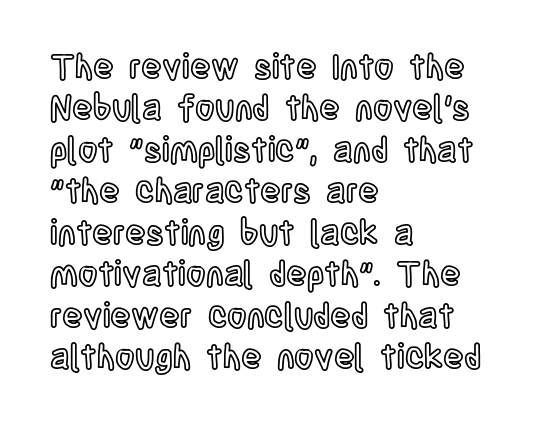
{"italic": "no", "width": "condensed", "x_height": "large", "monospaced": "no", "underline": "no", "align": "left", "line_spacing_ratio": 1.22, "letter_spacing": "normal", "letter_spacing_em": 0.0, "glyph_px": 34}
